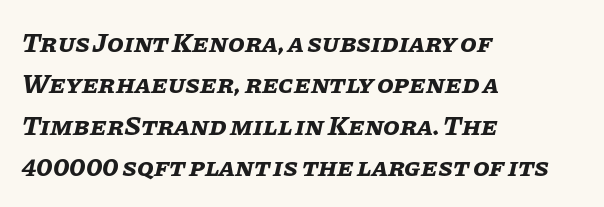
Q: Is the text bold? A: Yes.
Q: Is the text italic (slanted)? A: Yes, it leans right by about 11 degrees.
Q: Is the text underlined? A: No.
Q: How is the paragraph aligned? A: Left-aligned.
Q: Is the spacing between letters normal or unusually wide? A: Normal.
Q: Is the spacing between lines tight, normal or loose? A: Normal.
